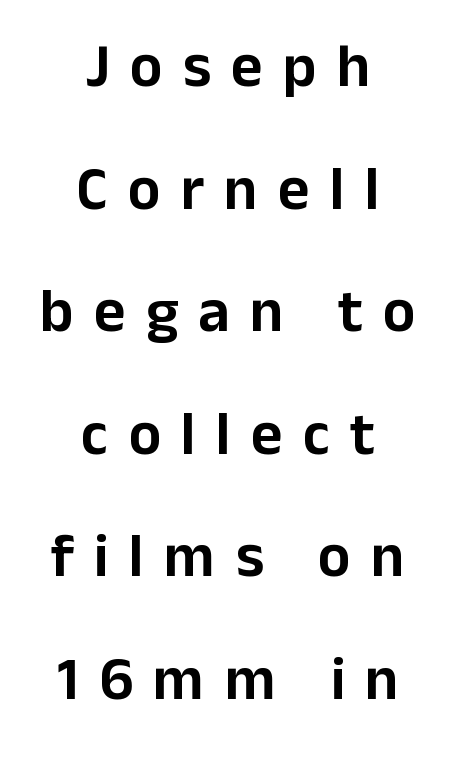
The image shows 61 px sans-serif type, upright; set centered, loose line spacing (2.01x), unusually wide letter spacing (+0.33 em), not underlined; low stroke contrast and a medium x-height.
